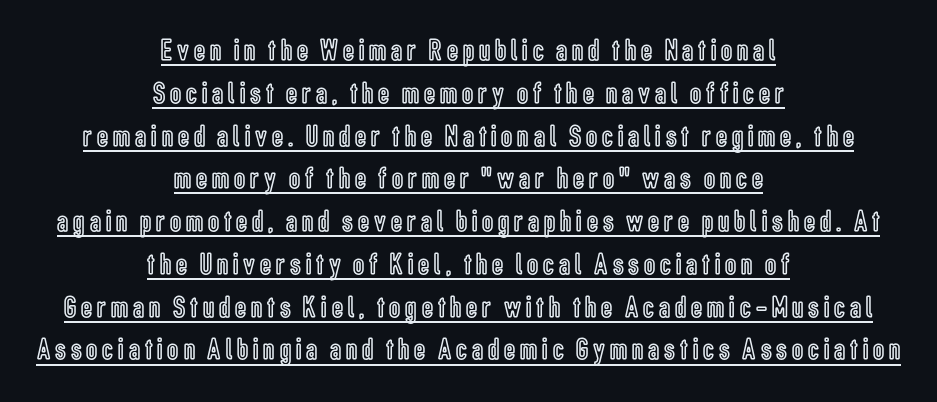
The image shows 31 px condensed type, upright; set centered, normal line spacing (1.38x), underlined; a medium x-height.
